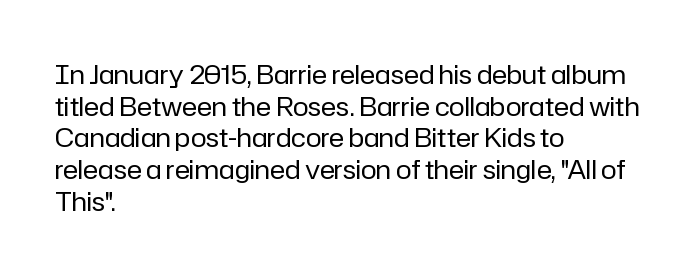
Nope, not italic — everything's standing straight. The font is comparable to plain body text, perhaps lighter. Inter-character spacing is left at the font's built-in metrics. The zone under the glyphs is completely vacant. These lines are set flush left with a ragged right edge.
